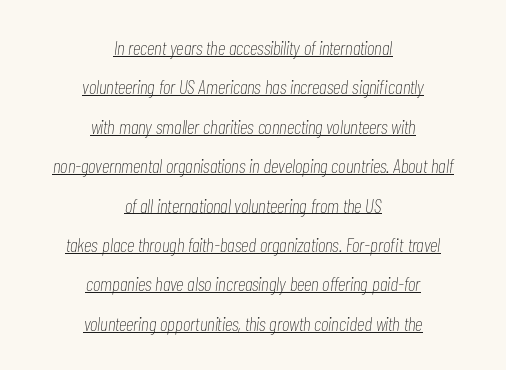
Q: Is the text bold? A: No.
Q: Is the text italic (slanted)? A: Yes, it leans right by about 7 degrees.
Q: Is the text underlined? A: Yes.
Q: How is the paragraph aligned? A: Centered.
Q: Is the spacing between letters normal or unusually wide? A: Normal.
Q: Is the spacing between lines tight, normal or loose? A: Loose.
